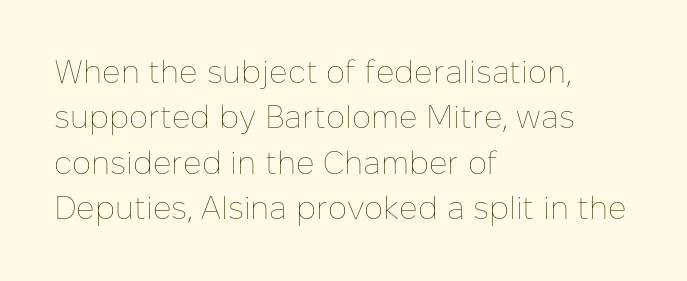
{"italic": "no", "bold": "no", "weight": "thin", "width": "normal", "stroke_contrast": "low", "x_height": "medium", "monospaced": "no", "underline": "no", "align": "left", "line_spacing": "normal", "line_spacing_ratio": 1.42, "letter_spacing": "normal", "letter_spacing_em": 0.0, "glyph_px": 32}
